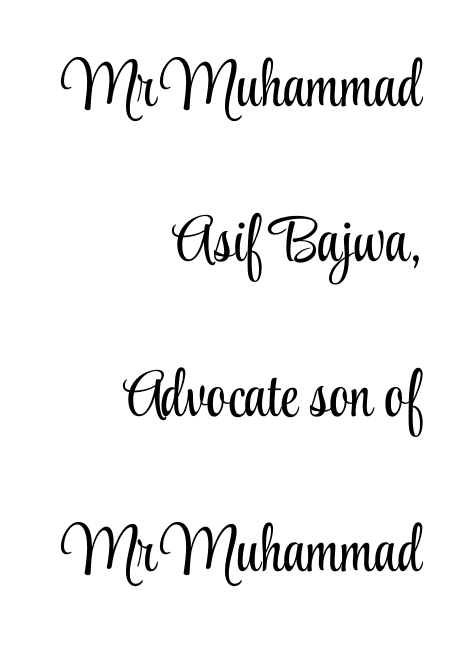
Q: Is the text bold? A: No.
Q: Is the text italic (slanted)? A: Yes.
Q: Is the typeface a serif or a sans-serif typeface? A: Serif.
Q: Is the text underlined? A: No.
Q: How is the paragraph aligned? A: Right-aligned.
Q: Is the spacing between letters normal or unusually wide? A: Normal.
Q: Is the spacing between lines tight, normal or loose? A: Loose.
Q: Width (condensed, normal, or wide)? A: Condensed.
Q: Stroke contrast? A: Low.
Q: x-height? A: Small.
Q: Monospaced? A: No.
